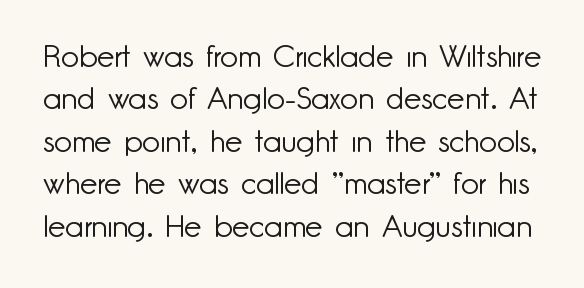
{"serif": "no", "italic": "no", "bold": "no", "weight": "light", "width": "normal", "stroke_contrast": "low", "x_height": "small", "monospaced": "no", "underline": "no", "line_spacing": "normal", "line_spacing_ratio": 1.37, "letter_spacing": "normal", "letter_spacing_em": 0.0, "glyph_px": 31}
